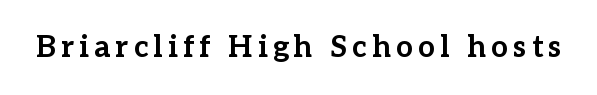
{"serif": "yes", "italic": "no", "bold": "yes", "weight": "bold", "width": "normal", "stroke_contrast": "low", "x_height": "medium", "monospaced": "no", "underline": "no", "glyph_px": 30}
